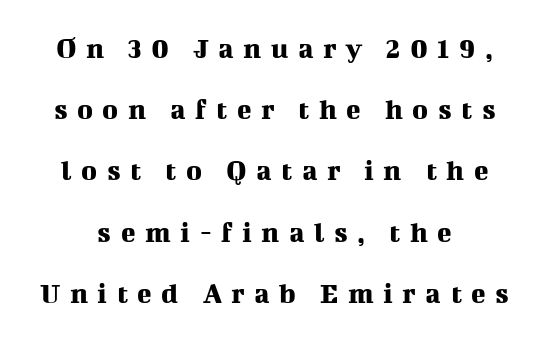
{"serif": "yes", "italic": "no", "width": "normal", "stroke_contrast": "medium", "x_height": "medium", "monospaced": "no", "underline": "no", "line_spacing": "loose", "line_spacing_ratio": 2.04, "letter_spacing": "wide", "letter_spacing_em": 0.32, "glyph_px": 30}
